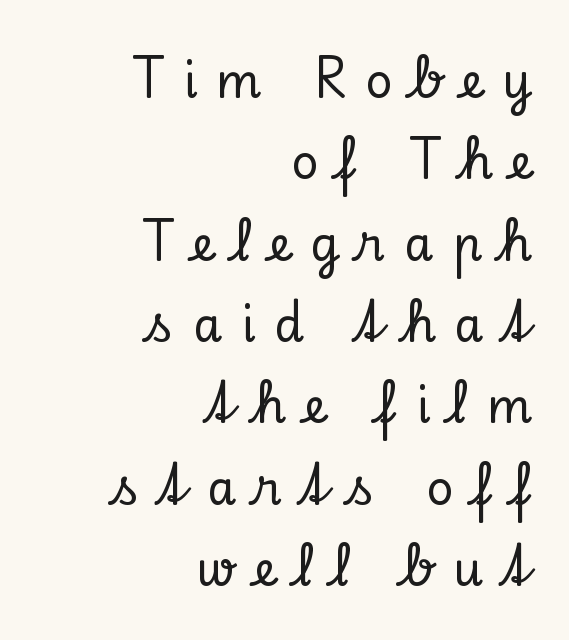
Q: Is the text italic (slanted)? A: No, it is upright.
Q: Is the text underlined? A: No.
Q: How is the paragraph aligned? A: Right-aligned.
Q: Is the spacing between letters normal or unusually wide? A: Unusually wide.
Q: Width (condensed, normal, or wide)? A: Normal.
Q: Stroke contrast? A: Low.
Q: x-height? A: Small.
Q: Monospaced? A: No.
